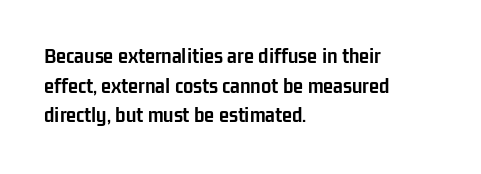
Q: Is the text bold? A: Yes.
Q: Is the text italic (slanted)? A: No, it is upright.
Q: Is the text underlined? A: No.
Q: How is the paragraph aligned? A: Left-aligned.
Q: Is the spacing between letters normal or unusually wide? A: Normal.
Q: Is the spacing between lines tight, normal or loose? A: Normal.
